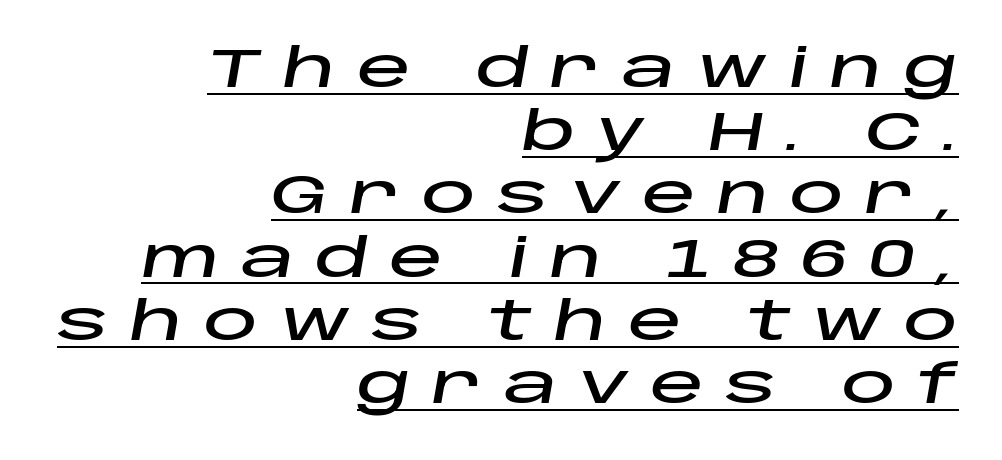
The image shows 54 px wide type, italic (leaning right); set right-aligned, line spacing 1.17x, unusually wide letter spacing (+0.39 em), underlined; low stroke contrast and a large x-height.
